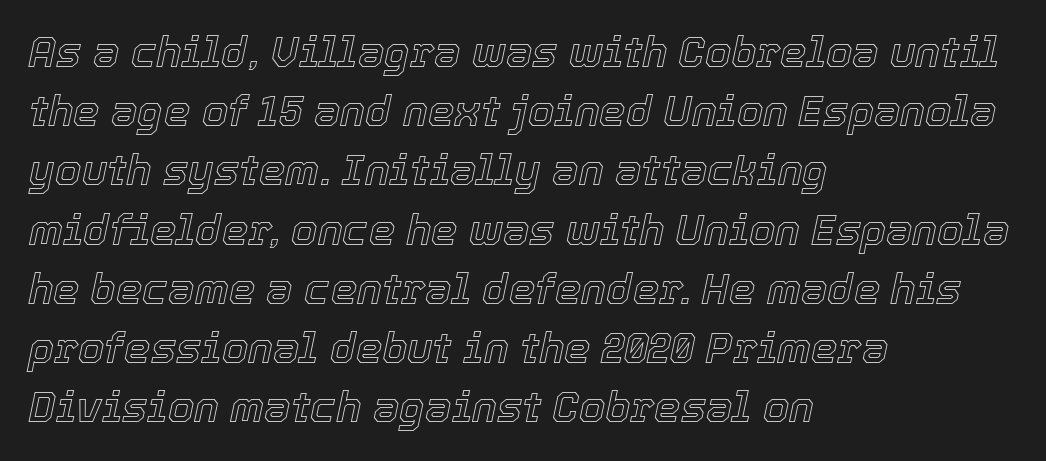
The image shows 42 px text type, italic (leaning right); set left-aligned, normal line spacing (1.41x), normal letter spacing, not underlined; a medium x-height.
